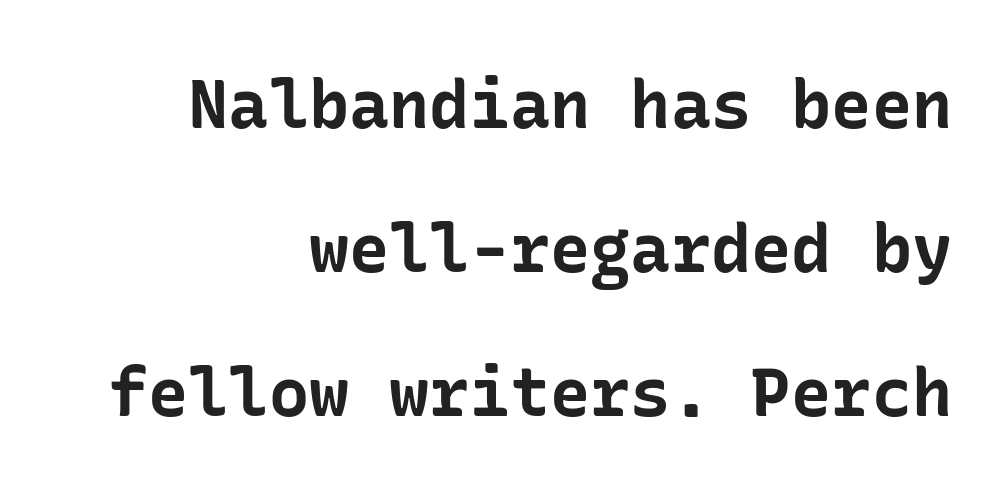
The image shows 67 px bold sans-serif type, upright; set right-aligned, loose line spacing (2.15x), normal letter spacing, not underlined; low stroke contrast and a medium x-height.
